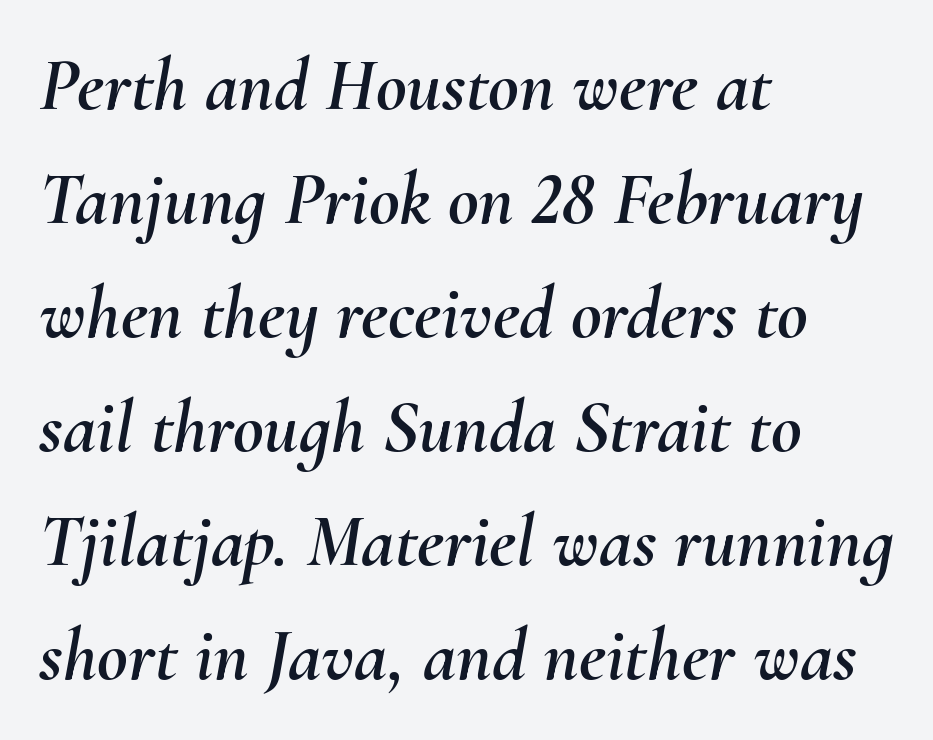
An italicized treatment has been applied to the whole sample. Regular leading. Character widths vary here, with narrow letters taking less room than wide ones. Any mark beneath the type? The region is blank. Standard letterfit; no display-style spreading of the glyphs. The passage is arranged the way most books set body copy — flush left.
